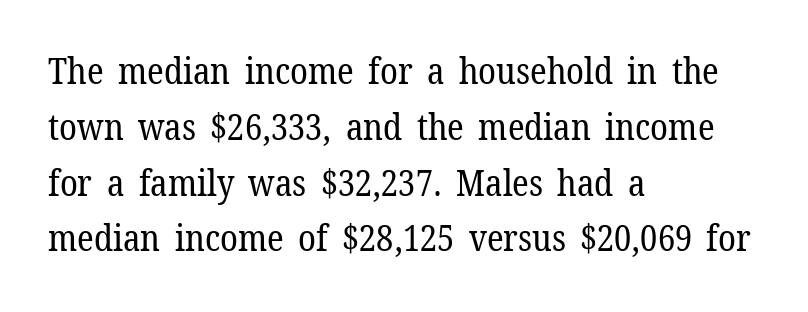
{"serif": "yes", "italic": "no", "bold": "no", "weight": "regular", "width": "normal", "stroke_contrast": "low", "x_height": "medium", "monospaced": "no", "underline": "no", "align": "left", "line_spacing": "normal", "line_spacing_ratio": 1.55, "letter_spacing": "normal", "letter_spacing_em": 0.0, "glyph_px": 36}
